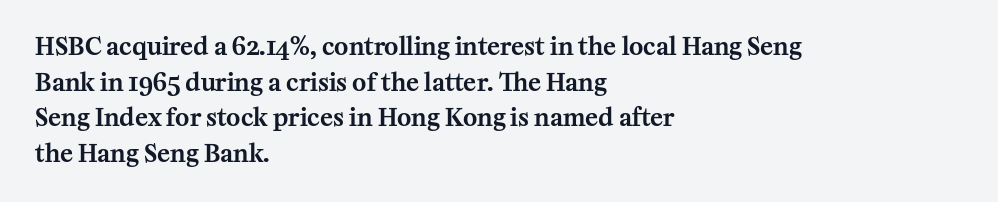
Q: Is the text italic (slanted)? A: No, it is upright.
Q: Is the text underlined? A: No.
Q: How is the paragraph aligned? A: Left-aligned.
Q: Is the spacing between letters normal or unusually wide? A: Normal.
Q: Is the spacing between lines tight, normal or loose? A: Normal.
